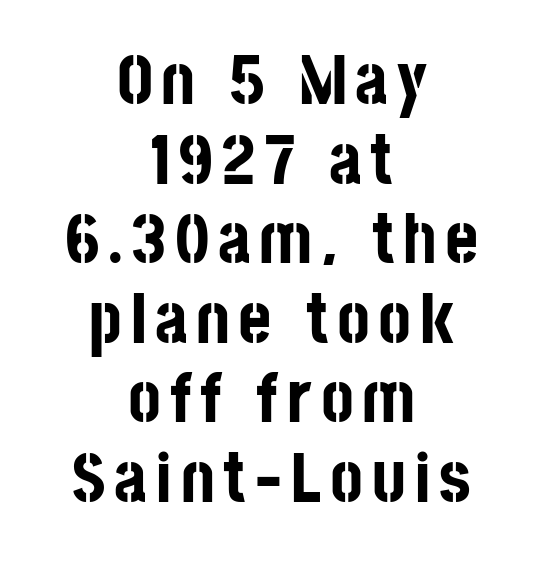
Each glyph is drawn with heavy, bold strokes. Look at the bottom of the vertical strokes: they stop flat, with no serifs. The passage is arranged like a title page — every line centered. Each letter keeps its own natural width here, so spacing adapts to shape. Quick note: interline space is minimal.
